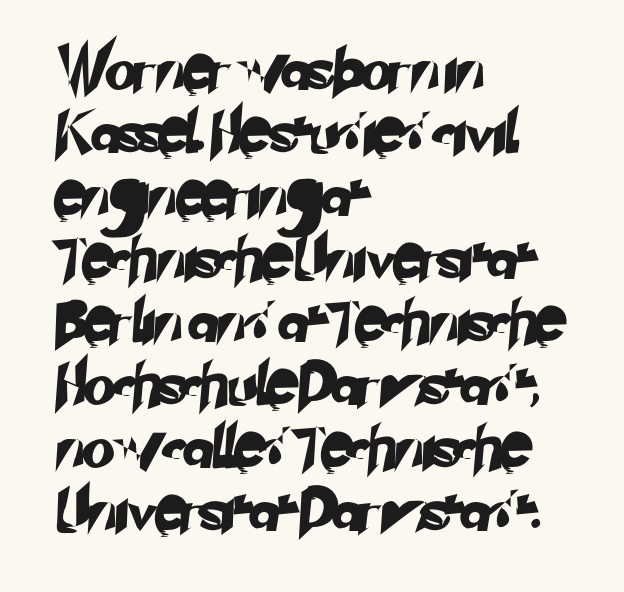
{"serif": "no", "width": "normal", "stroke_contrast": "low", "x_height": "small", "monospaced": "no", "underline": "no", "align": "left", "line_spacing": "normal", "line_spacing_ratio": 1.5, "letter_spacing": "normal", "letter_spacing_em": 0.0, "glyph_px": 42}
